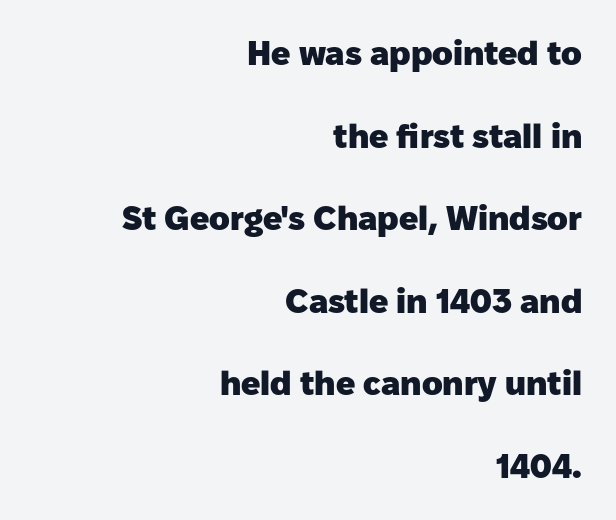
{"serif": "no", "italic": "no", "bold": "yes", "weight": "heavy", "width": "normal", "stroke_contrast": "low", "x_height": "medium", "monospaced": "no", "underline": "no", "align": "right", "line_spacing": "loose", "line_spacing_ratio": 2.43, "letter_spacing": "normal", "letter_spacing_em": 0.0, "glyph_px": 34}
